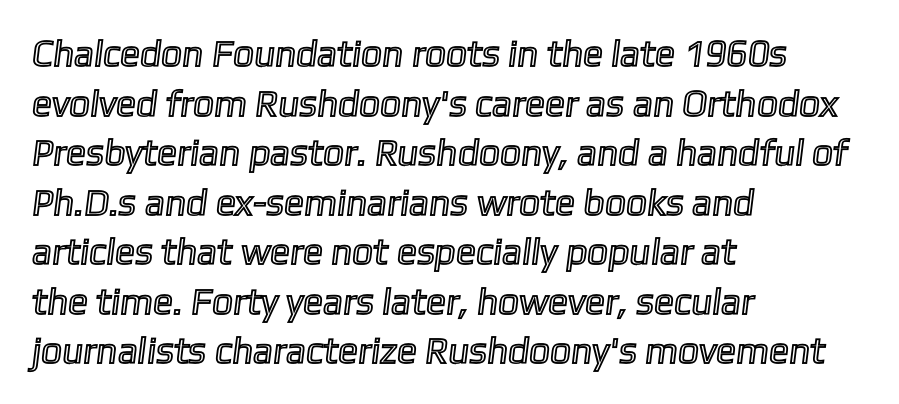
The image shows 37 px text type; set left-aligned, normal line spacing (1.34x), normal letter spacing, not underlined; a medium x-height.
